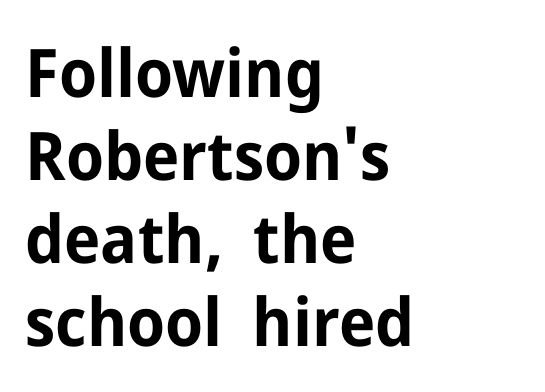
Weight check: bold — yes, fully. Each line starts at the same left margin while the right side varies. When letters stand straight like this, we call the style roman or upright. Examine the stroke ends and you'll find no serifs. Only glyphs here, with clear space below each row. Spacing verdict: proportional, widths tailored to each character.
